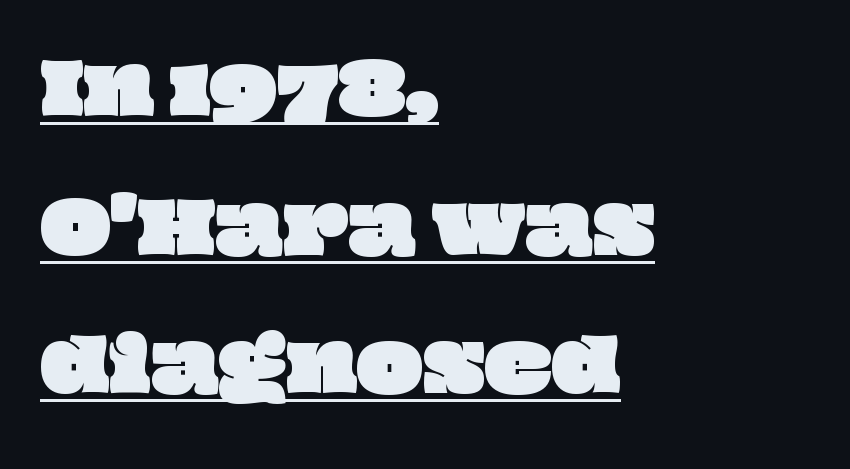
Q: Is the text underlined? A: Yes.
Q: How is the paragraph aligned? A: Left-aligned.
Q: Is the spacing between letters normal or unusually wide? A: Normal.
Q: Is the spacing between lines tight, normal or loose? A: Loose.
Q: Width (condensed, normal, or wide)? A: Wide.
Q: Stroke contrast? A: Low.
Q: x-height? A: Large.
Q: Monospaced? A: No.
